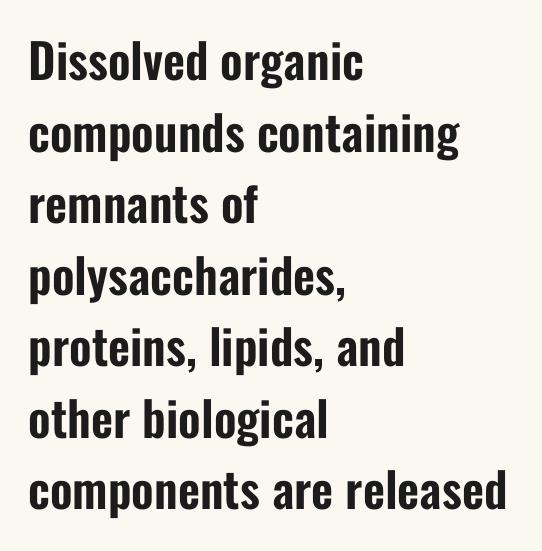
The image shows 48 px condensed sans-serif type, upright; set left-aligned, normal line spacing (1.49x), normal letter spacing, not underlined; low stroke contrast and a medium x-height.
